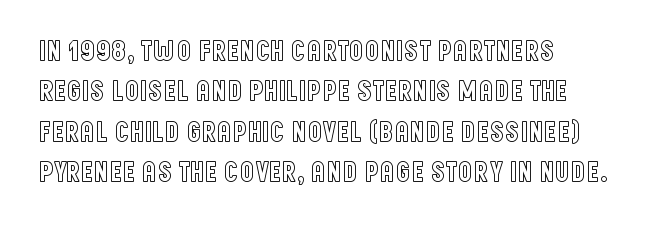
{"italic": "no", "width": "condensed", "x_height": "large", "monospaced": "no", "underline": "no", "align": "left", "line_spacing": "normal", "line_spacing_ratio": 1.39, "letter_spacing": "normal", "letter_spacing_em": 0.0, "glyph_px": 29}
